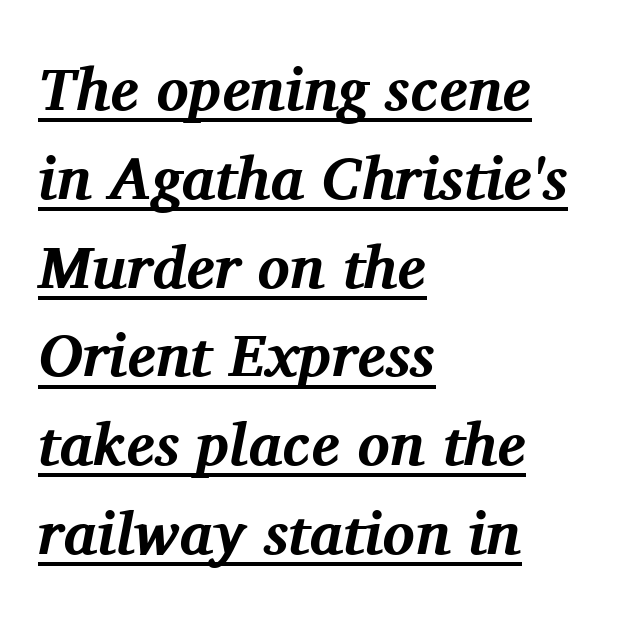
The image shows 60 px bold serif type, italic (leaning right); set left-aligned, normal line spacing (1.48x), normal letter spacing, underlined; medium stroke contrast and a medium x-height.
